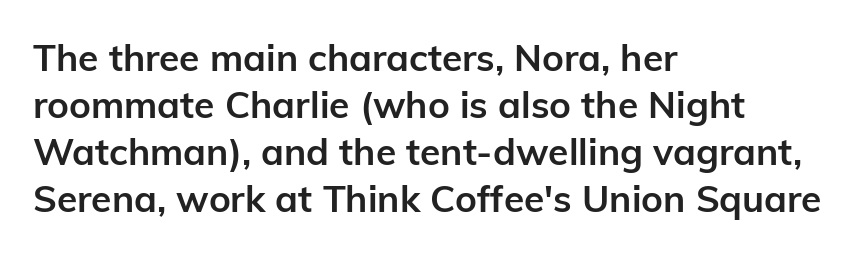
The image shows 37 px semibold sans-serif type, upright; set left-aligned, normal line spacing (1.27x), normal letter spacing, not underlined; low stroke contrast and a medium x-height.
